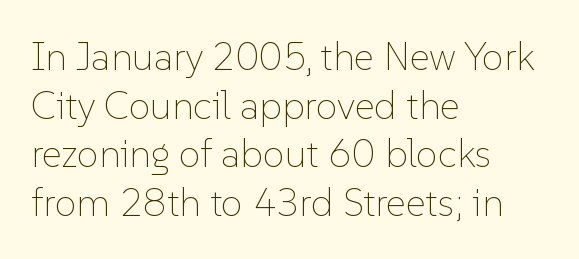
The space beneath each line is pristine and unruled. This is roman type, the default non-slanted kind. The typesetting does not lean heavy: it is not bold. If you drew a ruler down the left edge, every line would touch it. The letters advance in unequal steps, a hallmark of proportional type. Line spacing here is normal.
